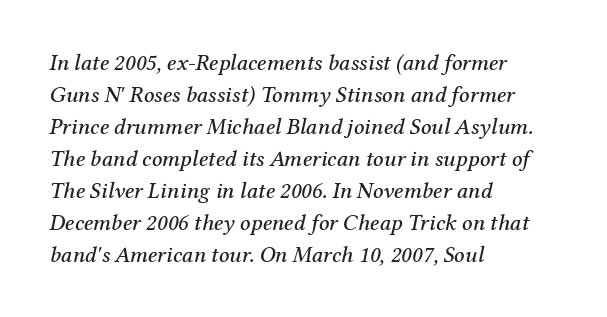
Q: Is the text italic (slanted)? A: Yes, it leans right by about 12 degrees.
Q: Is the text underlined? A: No.
Q: How is the paragraph aligned? A: Left-aligned.
Q: Is the spacing between letters normal or unusually wide? A: Normal.
Q: Is the spacing between lines tight, normal or loose? A: Normal.
